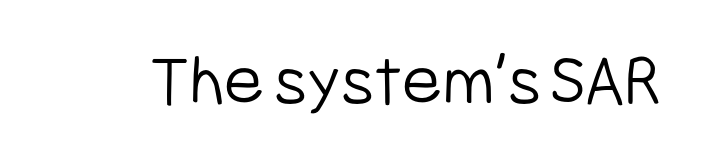
{"serif": "no", "italic": "no", "bold": "no", "weight": "light", "width": "condensed", "stroke_contrast": "low", "x_height": "medium", "monospaced": "no", "underline": "no", "letter_spacing": "normal", "letter_spacing_em": 0.0, "glyph_px": 75}
